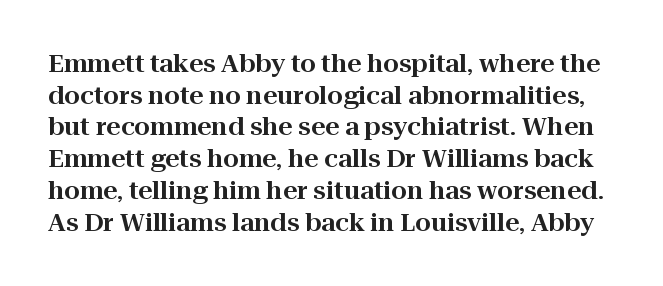
The image shows 25 px text type, upright; set normal line spacing (1.27x), normal letter spacing, not underlined.
